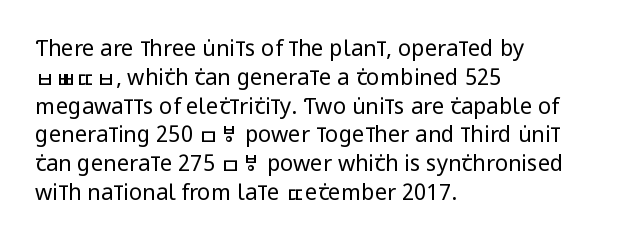
Q: Is the text bold? A: No.
Q: Is the text italic (slanted)? A: No, it is upright.
Q: Is the text underlined? A: No.
Q: How is the paragraph aligned? A: Left-aligned.
Q: Is the spacing between letters normal or unusually wide? A: Normal.
Q: Is the spacing between lines tight, normal or loose? A: Normal.
